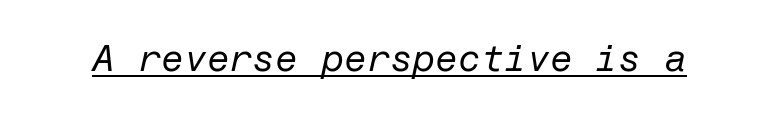
The image shows 37 px regular-weight type, italic (leaning right); set normal letter spacing, underlined; low stroke contrast and a medium x-height.
